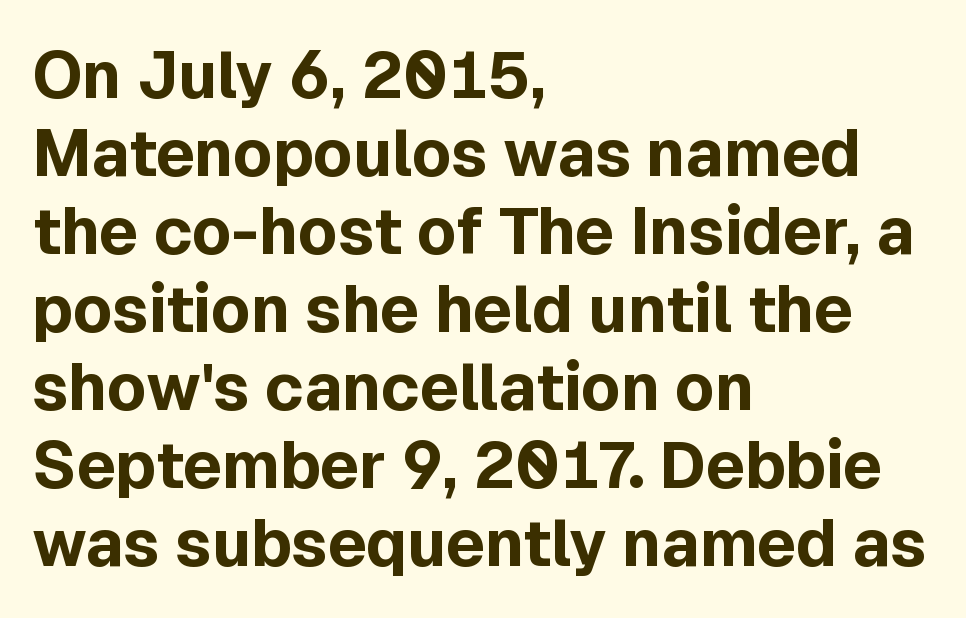
Q: Is the text bold? A: Yes.
Q: Is the text italic (slanted)? A: No, it is upright.
Q: Is the typeface a serif or a sans-serif typeface? A: Sans-serif.
Q: Is the text underlined? A: No.
Q: How is the paragraph aligned? A: Left-aligned.
Q: Is the spacing between letters normal or unusually wide? A: Normal.
Q: Width (condensed, normal, or wide)? A: Normal.
Q: x-height? A: Medium.
Q: Monospaced? A: No.
